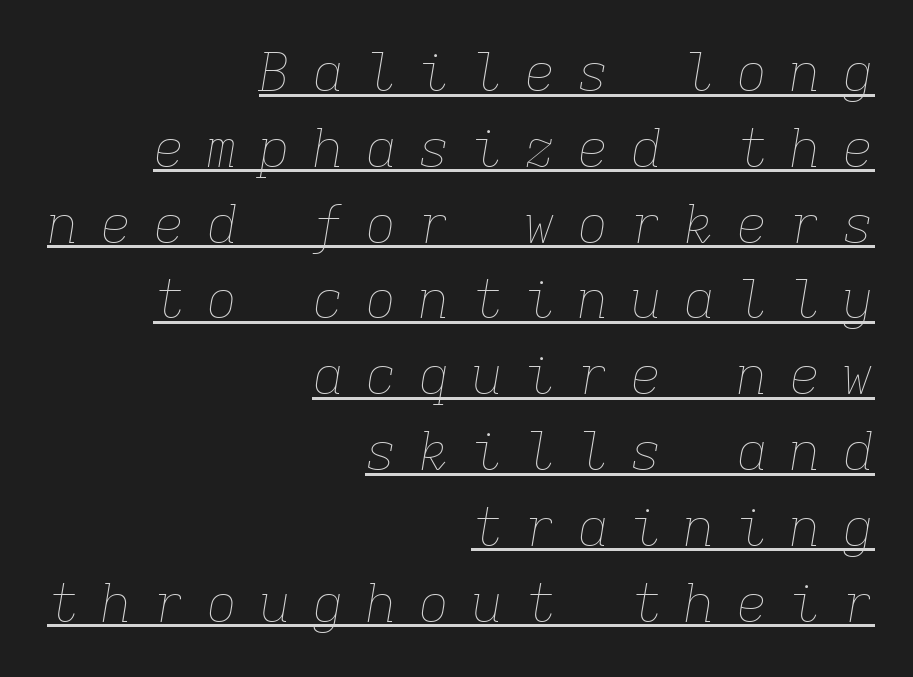
Horizontally, the lines are justified to the trailing edge only. A quiet, ordinary-to-light weight characterises the typeface. Characters are canted at an angle relative to the baseline's perpendicular. A rule runs beneath these lines of type. Each letter, wide or thin by design, is forced into the same width here.
